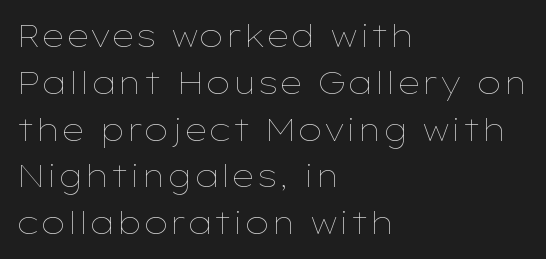
{"italic": "no", "bold": "no", "weight": "thin", "width": "wide", "stroke_contrast": "low", "x_height": "medium", "monospaced": "no", "underline": "no", "align": "left", "line_spacing": "normal", "line_spacing_ratio": 1.51, "letter_spacing": "normal", "letter_spacing_em": 0.0, "glyph_px": 31}
